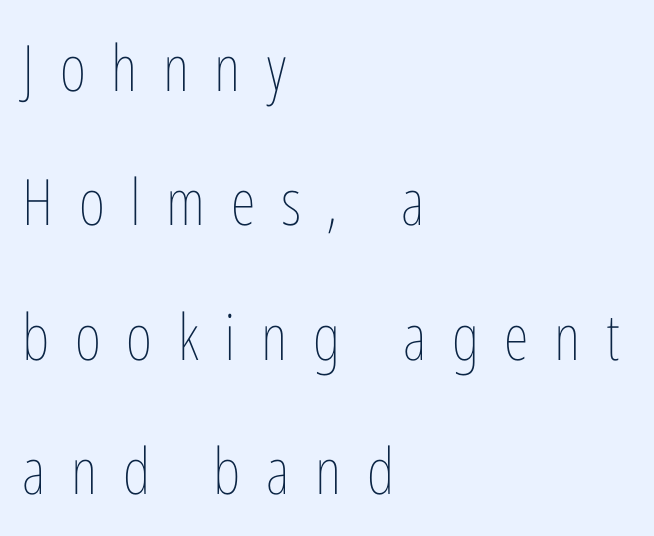
Q: Is the text bold? A: No.
Q: Is the text italic (slanted)? A: No, it is upright.
Q: Is the text underlined? A: No.
Q: How is the paragraph aligned? A: Left-aligned.
Q: Is the spacing between letters normal or unusually wide? A: Unusually wide.
Q: Is the spacing between lines tight, normal or loose? A: Loose.
Q: Width (condensed, normal, or wide)? A: Condensed.
Q: Stroke contrast? A: Low.
Q: x-height? A: Medium.
Q: Monospaced? A: No.
